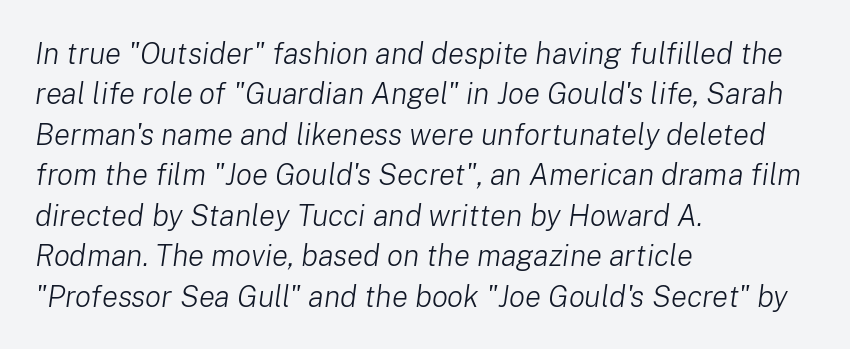
Q: Is the text bold? A: No.
Q: Is the text italic (slanted)? A: Yes, it leans right by about 8 degrees.
Q: Is the text underlined? A: No.
Q: How is the paragraph aligned? A: Left-aligned.
Q: Is the spacing between letters normal or unusually wide? A: Normal.
Q: Is the spacing between lines tight, normal or loose? A: Normal.
Q: Width (condensed, normal, or wide)? A: Normal.
Q: Stroke contrast? A: Low.
Q: x-height? A: Medium.
Q: Monospaced? A: No.
